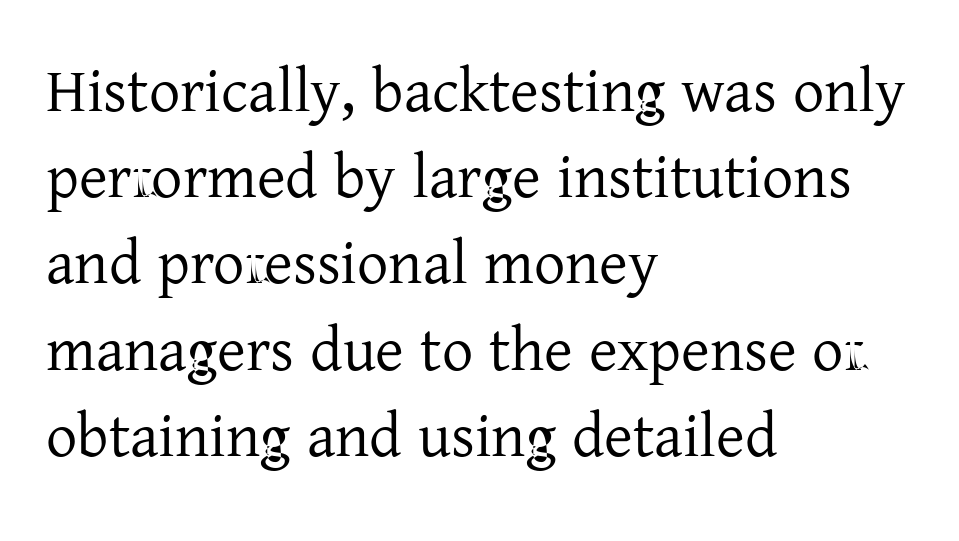
Q: Is the text bold? A: No.
Q: Is the text italic (slanted)? A: No, it is upright.
Q: Is the typeface a serif or a sans-serif typeface? A: Serif.
Q: Is the text underlined? A: No.
Q: How is the paragraph aligned? A: Left-aligned.
Q: Is the spacing between letters normal or unusually wide? A: Normal.
Q: Is the spacing between lines tight, normal or loose? A: Normal.
Q: Width (condensed, normal, or wide)? A: Normal.
Q: Stroke contrast? A: Low.
Q: x-height? A: Medium.
Q: Monospaced? A: No.
